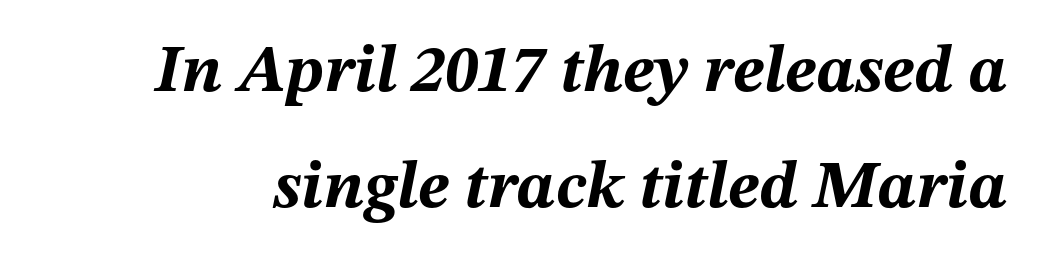
Bare-footed words on every line. The letters sit at their default tracking, neither squeezed nor spread. The strokes are fattened all the way to bold. Italic: yes, the glyphs are oblique. Spacing verdict: proportional, widths tailored to each character.
